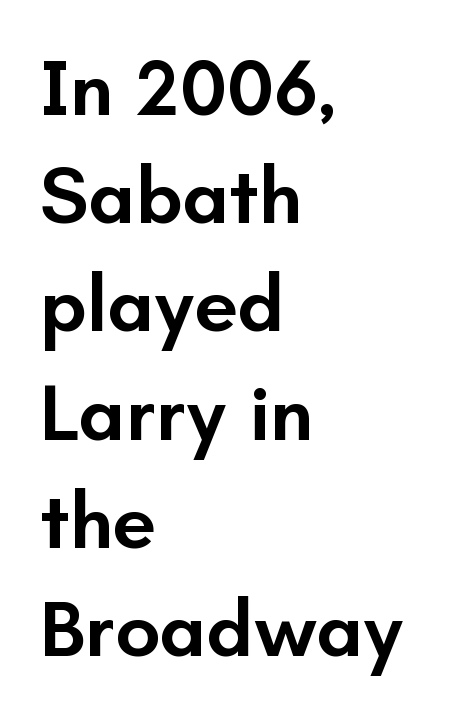
The image shows 79 px semibold sans-serif type, upright; set left-aligned, normal line spacing (1.37x), normal letter spacing, not underlined; low stroke contrast and a small x-height.
